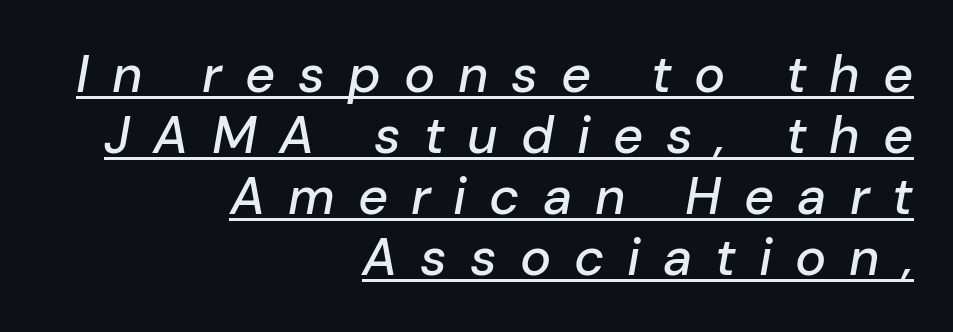
The image shows 52 px text type, italic (leaning right); set right-aligned, line spacing 1.17x, unusually wide letter spacing (+0.44 em), underlined; low stroke contrast and a medium x-height.
